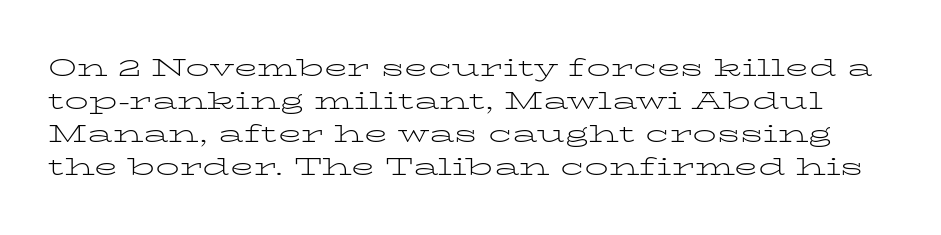
Observe the ordinary spacing: letters are neighbours, not strangers. The typeface has the unassuming heft of standard copy or less. The words here are not underlined. This is roman type, the default non-slanted kind. Notice how descenders clear the ascenders below comfortably — that's standard leading.
